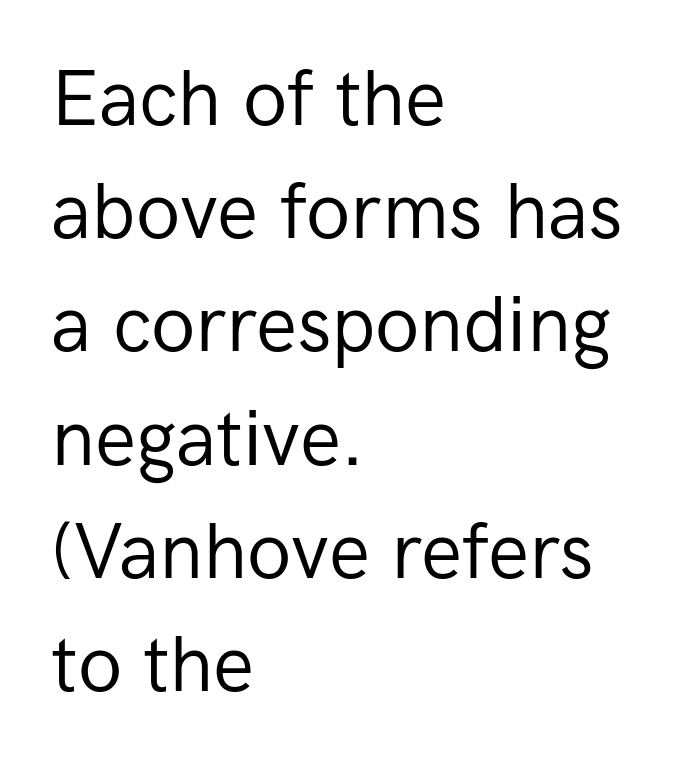
Q: Is the text bold? A: No.
Q: Is the text italic (slanted)? A: No, it is upright.
Q: Is the typeface a serif or a sans-serif typeface? A: Sans-serif.
Q: Is the text underlined? A: No.
Q: How is the paragraph aligned? A: Left-aligned.
Q: Is the spacing between letters normal or unusually wide? A: Normal.
Q: Is the spacing between lines tight, normal or loose? A: Normal.
Q: Width (condensed, normal, or wide)? A: Normal.
Q: Stroke contrast? A: Low.
Q: x-height? A: Medium.
Q: Monospaced? A: No.
